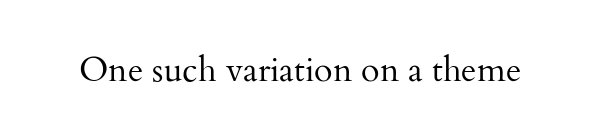
{"serif": "yes", "italic": "no", "bold": "no", "weight": "regular", "width": "normal", "stroke_contrast": "medium", "x_height": "small", "monospaced": "no", "underline": "no", "letter_spacing": "normal", "letter_spacing_em": 0.0, "glyph_px": 34}
